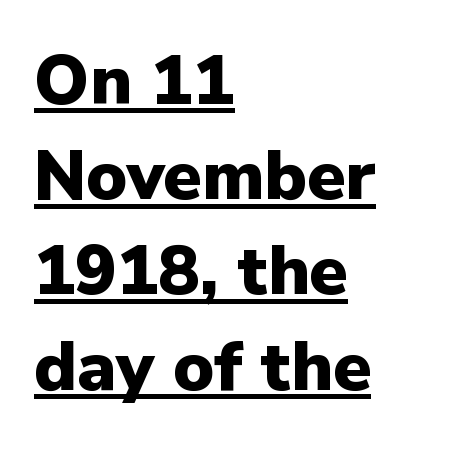
Letterform terminals end flat and unadorned throughout the passage. The glyphs are accompanied by a horizontal stroke just below them. Nope, not italic — everything's standing straight. Line spacing here is normal. Looks like regular typesetting: each glyph gets only the width it needs.
